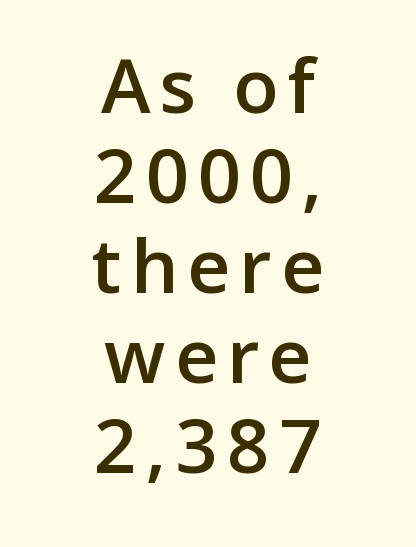
This sample has the flowing, uneven cadence of proportional lettering. Short and long lines alike share a common midpoint. Nope, not italic — everything's standing straight. Classification — sans serif. The gap between lines stays unmarked. Bold? Not quite — semibold, heavier than regular but stopping short.
